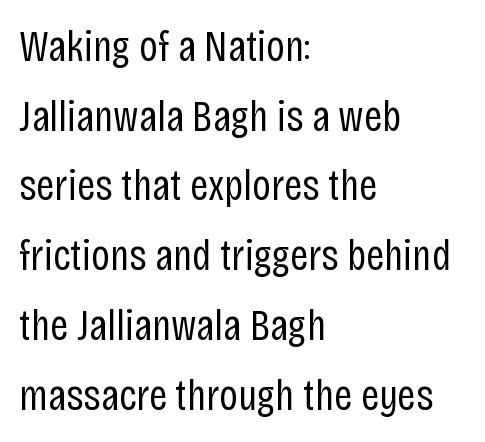
The image shows 45 px regular-weight, condensed sans-serif type, upright; set left-aligned, normal line spacing (1.55x), normal letter spacing, not underlined; low stroke contrast and a large x-height.
